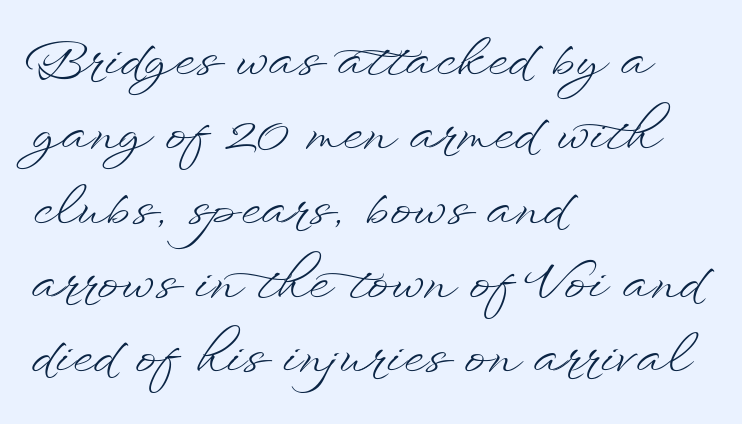
The image shows 52 px light, wide type; set left-aligned, normal line spacing (1.43x), normal letter spacing, not underlined; low stroke contrast and a small x-height.
